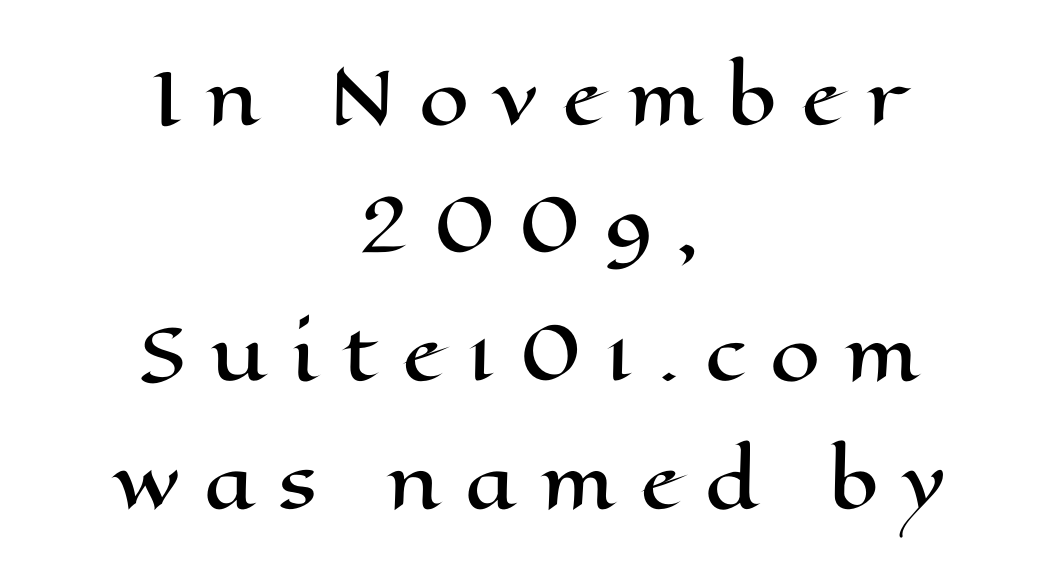
The image shows 72 px wide type, upright; set centered, line spacing 1.78x, unusually wide letter spacing (+0.33 em), not underlined; high stroke contrast and a medium x-height.
